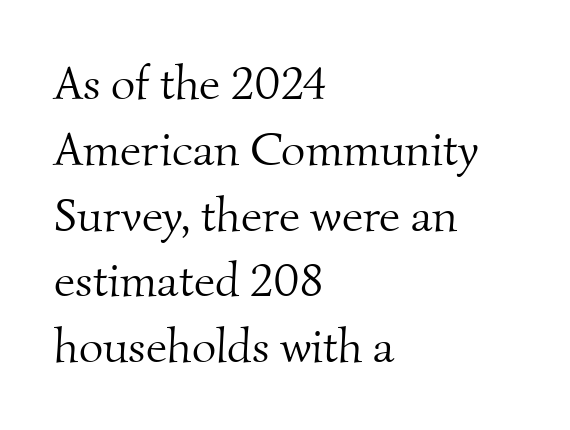
Q: Is the text bold? A: No.
Q: Is the typeface a serif or a sans-serif typeface? A: Serif.
Q: Is the text underlined? A: No.
Q: How is the paragraph aligned? A: Left-aligned.
Q: Is the spacing between letters normal or unusually wide? A: Normal.
Q: Is the spacing between lines tight, normal or loose? A: Normal.
Q: Width (condensed, normal, or wide)? A: Normal.
Q: Stroke contrast? A: Medium.
Q: x-height? A: Small.
Q: Monospaced? A: No.
